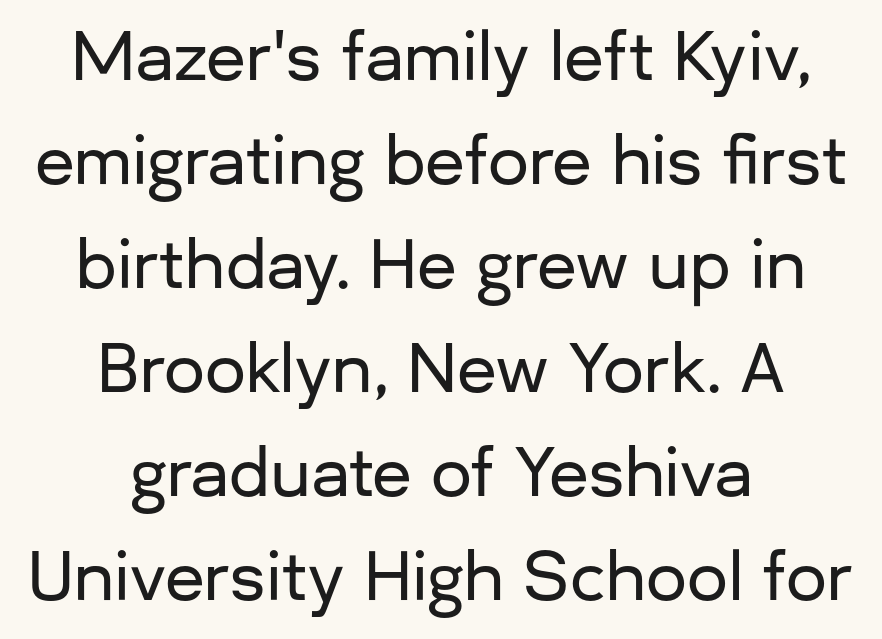
{"serif": "no", "italic": "no", "width": "normal", "stroke_contrast": "low", "x_height": "medium", "monospaced": "no", "underline": "no", "align": "center", "line_spacing": "normal", "line_spacing_ratio": 1.6, "letter_spacing": "normal", "letter_spacing_em": 0.0, "glyph_px": 65}
